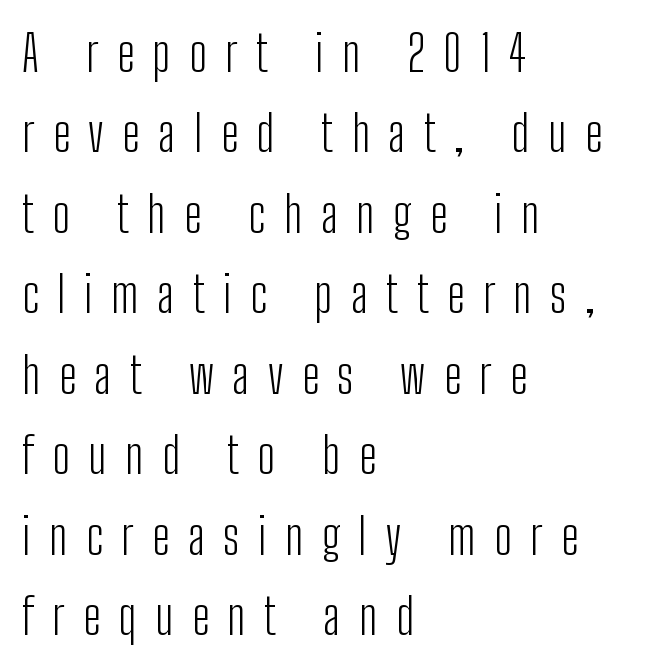
{"serif": "no", "italic": "no", "bold": "no", "weight": "light", "width": "condensed", "stroke_contrast": "low", "x_height": "medium", "monospaced": "no", "underline": "no", "align": "left", "line_spacing": "normal", "line_spacing_ratio": 1.61, "letter_spacing": "wide", "letter_spacing_em": 0.37, "glyph_px": 50}
